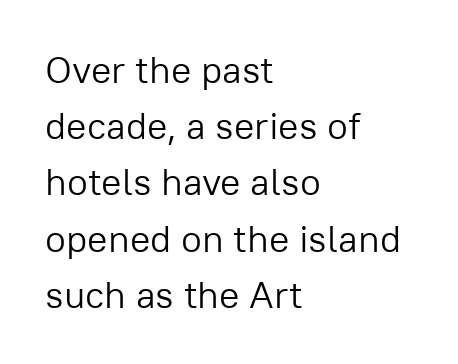
The image shows 38 px light sans-serif type, upright; set left-aligned, normal line spacing (1.48x), normal letter spacing, not underlined; low stroke contrast and a medium x-height.
